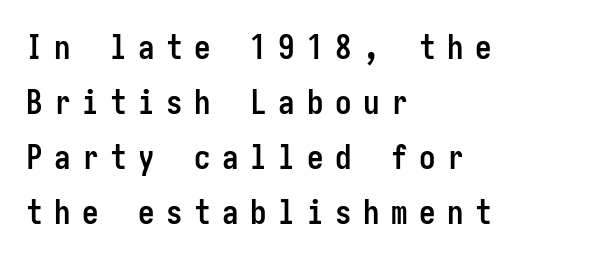
The image shows 33 px semibold, condensed sans-serif type, upright; set left-aligned, normal line spacing (1.67x), unusually wide letter spacing (+0.35 em), not underlined; low stroke contrast and a medium x-height.
